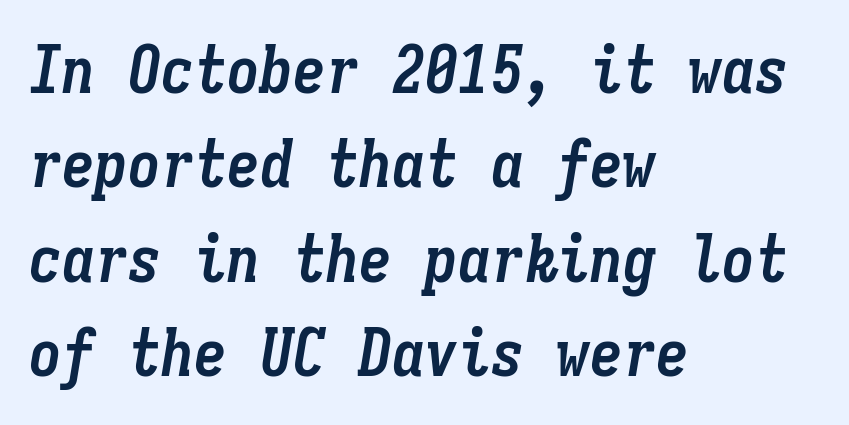
{"italic": "yes", "lean": "right", "slant_degrees": 9, "bold": "yes", "weight": "semibold", "width": "condensed", "stroke_contrast": "low", "x_height": "medium", "monospaced": "yes", "underline": "no", "align": "left", "line_spacing": "normal", "line_spacing_ratio": 1.43, "letter_spacing": "normal", "letter_spacing_em": 0.0, "glyph_px": 66}
